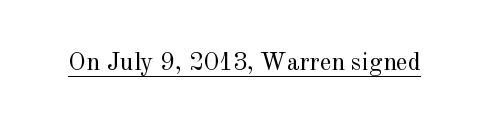
Q: Is the text bold? A: No.
Q: Is the text italic (slanted)? A: No, it is upright.
Q: Is the text underlined? A: Yes.
Q: Is the spacing between letters normal or unusually wide? A: Normal.
